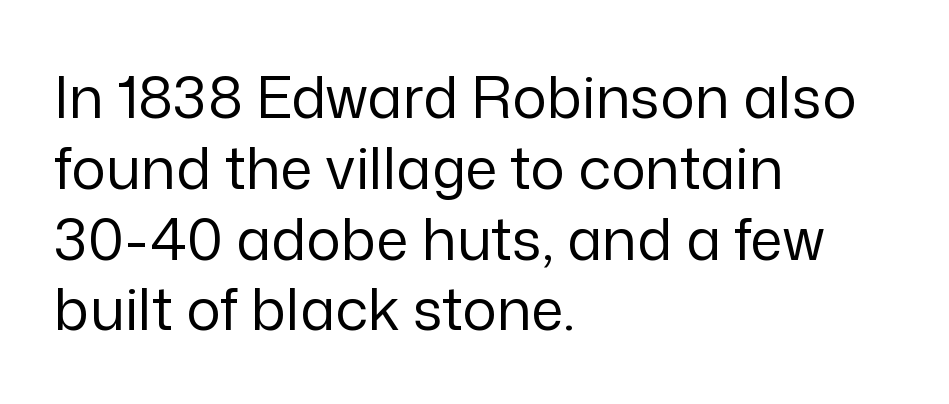
The image shows 58 px regular-weight sans-serif type, upright; set left-aligned, line spacing 1.22x, normal letter spacing, not underlined; low stroke contrast and a medium x-height.
